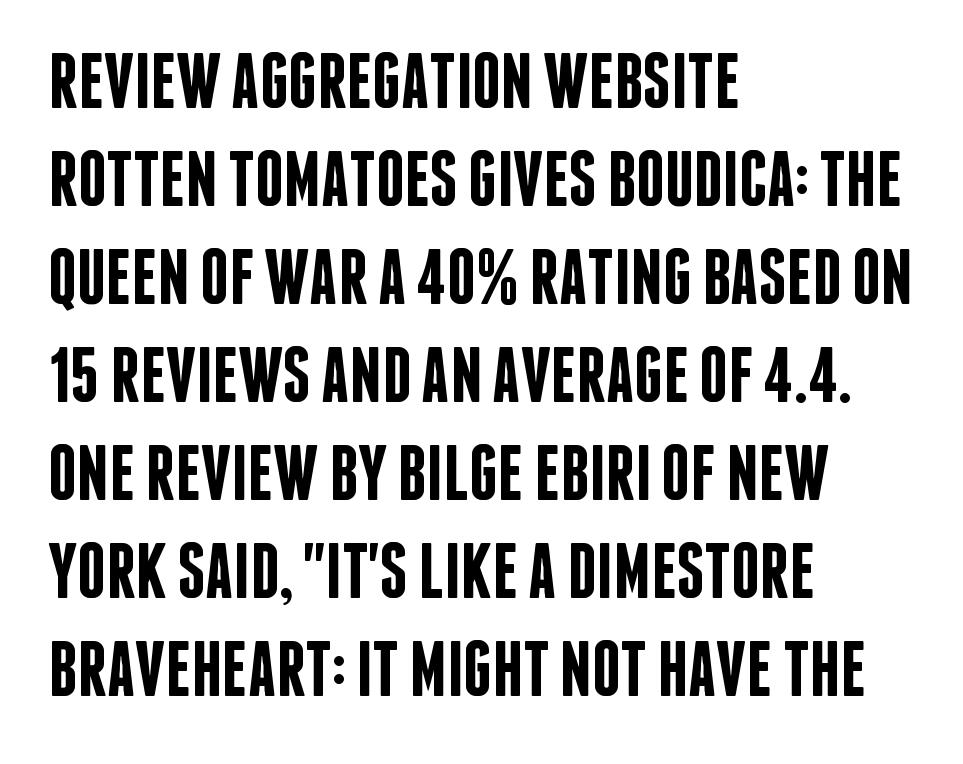
Q: Is the text bold? A: Semi-bold.
Q: Is the text italic (slanted)? A: No, it is upright.
Q: Is the typeface a serif or a sans-serif typeface? A: Sans-serif.
Q: Is the text underlined? A: No.
Q: How is the paragraph aligned? A: Left-aligned.
Q: Is the spacing between letters normal or unusually wide? A: Normal.
Q: Width (condensed, normal, or wide)? A: Condensed.
Q: Stroke contrast? A: Low.
Q: x-height? A: Large.
Q: Monospaced? A: No.
